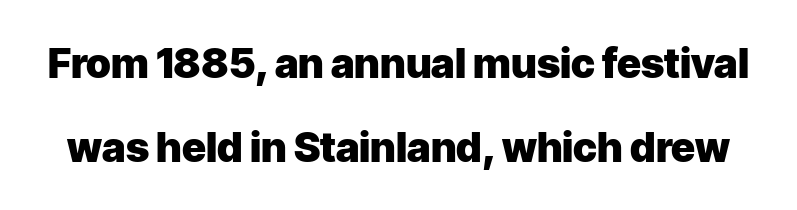
The image shows 41 px heavy sans-serif type, upright; set loose line spacing (2.04x), normal letter spacing, not underlined; low stroke contrast and a medium x-height.
